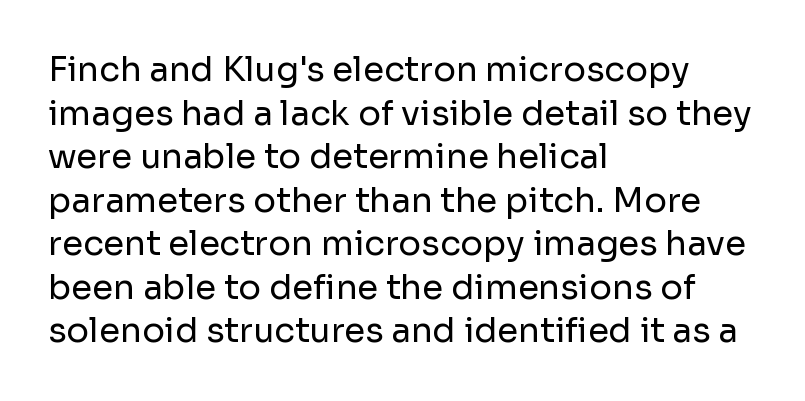
{"serif": "no", "italic": "no", "bold": "no", "weight": "regular", "width": "normal", "stroke_contrast": "low", "x_height": "medium", "monospaced": "no", "underline": "no", "align": "left", "line_spacing": "normal", "line_spacing_ratio": 1.28, "letter_spacing": "normal", "letter_spacing_em": 0.0, "glyph_px": 34}
